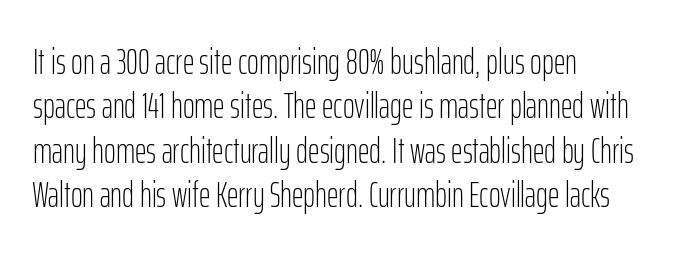
The image shows 36 px light, condensed sans-serif type, upright; set left-aligned, line spacing 1.23x, normal letter spacing, not underlined; low stroke contrast and a medium x-height.
